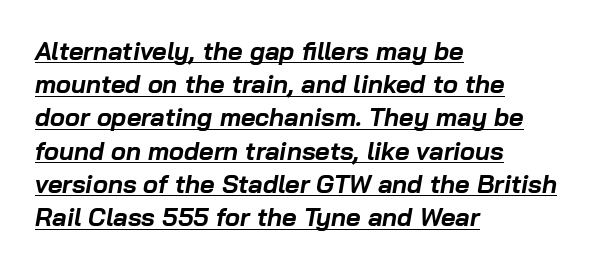
The image shows 25 px bold type, italic (leaning right); set left-aligned, normal line spacing (1.33x), normal letter spacing, underlined.
